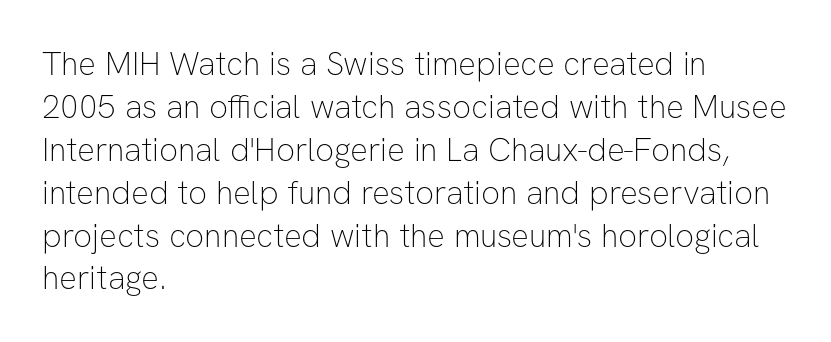
The image shows 33 px thin sans-serif type, upright; set left-aligned, normal line spacing (1.3x), normal letter spacing, not underlined; low stroke contrast and a medium x-height.
